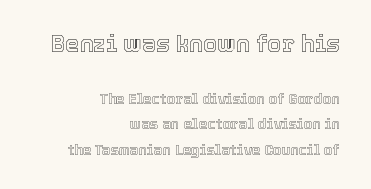
The image shows 23 px text type, upright; set right-aligned, line spacing 1.81x, normal letter spacing, not underlined; the first (top) block is 1.64x larger.
